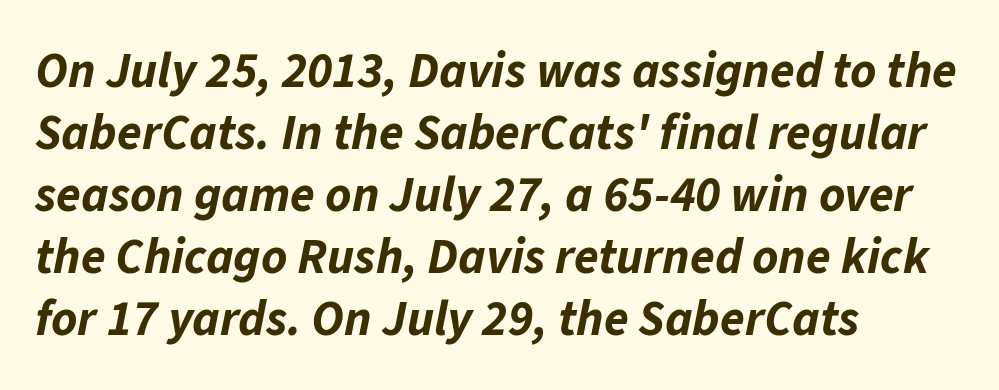
Q: Is the text bold? A: Yes.
Q: Is the text italic (slanted)? A: Yes, it leans right by about 11 degrees.
Q: Is the text underlined? A: No.
Q: How is the paragraph aligned? A: Left-aligned.
Q: Is the spacing between letters normal or unusually wide? A: Normal.
Q: Width (condensed, normal, or wide)? A: Normal.
Q: Stroke contrast? A: Low.
Q: x-height? A: Medium.
Q: Monospaced? A: No.
